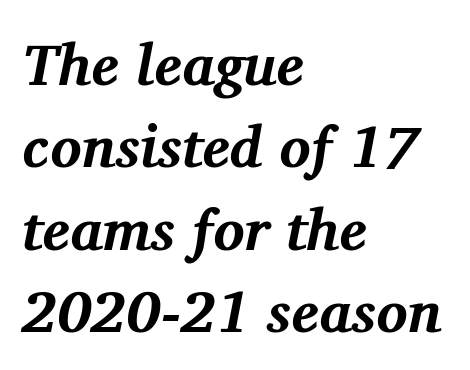
Q: Is the text bold? A: Yes.
Q: Is the text italic (slanted)? A: Yes, it leans right by about 11 degrees.
Q: Is the typeface a serif or a sans-serif typeface? A: Serif.
Q: Is the text underlined? A: No.
Q: How is the paragraph aligned? A: Left-aligned.
Q: Is the spacing between letters normal or unusually wide? A: Normal.
Q: Is the spacing between lines tight, normal or loose? A: Normal.
Q: Width (condensed, normal, or wide)? A: Normal.
Q: Stroke contrast? A: Medium.
Q: x-height? A: Medium.
Q: Monospaced? A: No.
